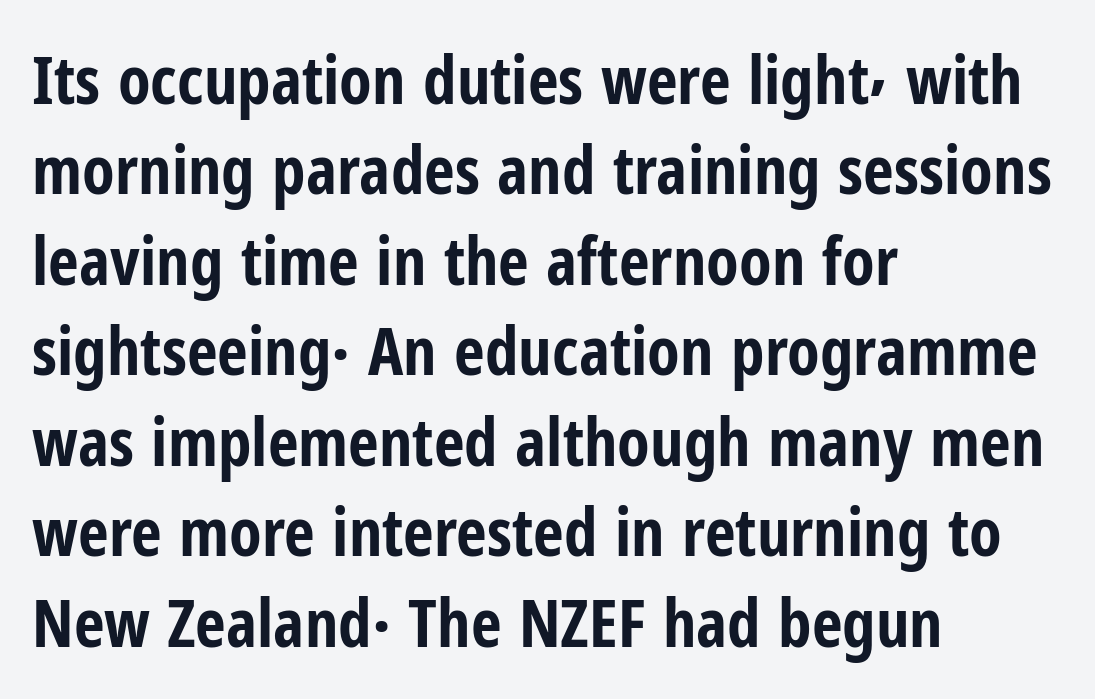
The lines are quadded left. The space beneath each line is pristine and unruled. Check where the strokes stop: nothing finishes them off — pure sans. Characters follow at the spacing the type designer built in. The rendering uses a bold face; every stroke is thick and dark.
